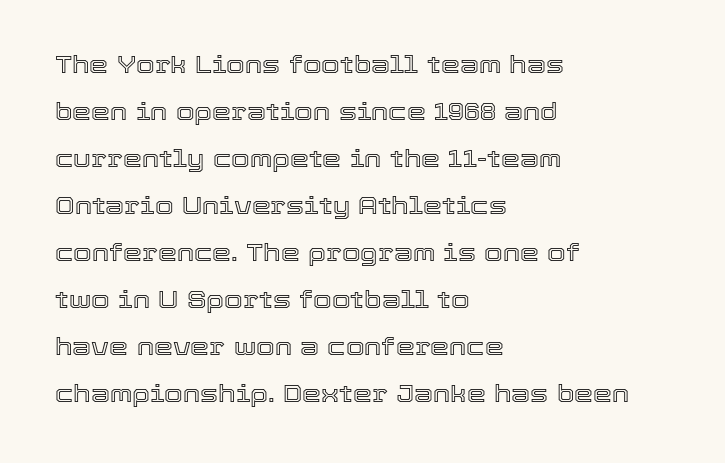
{"italic": "no", "underline": "no", "align": "left", "line_spacing": "loose", "line_spacing_ratio": 1.96, "letter_spacing": "normal", "letter_spacing_em": 0.0, "glyph_px": 24}
